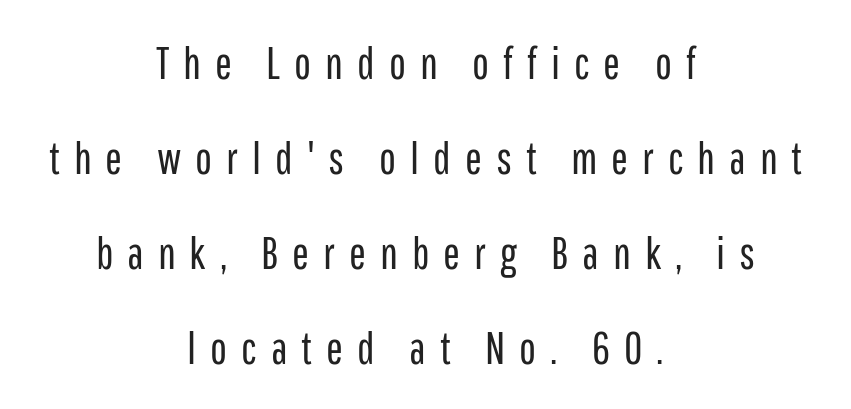
{"serif": "no", "italic": "no", "bold": "no", "weight": "regular", "width": "condensed", "stroke_contrast": "low", "x_height": "medium", "monospaced": "no", "underline": "no", "align": "center", "line_spacing": "loose", "line_spacing_ratio": 2.11, "letter_spacing": "wide", "letter_spacing_em": 0.31, "glyph_px": 45}
